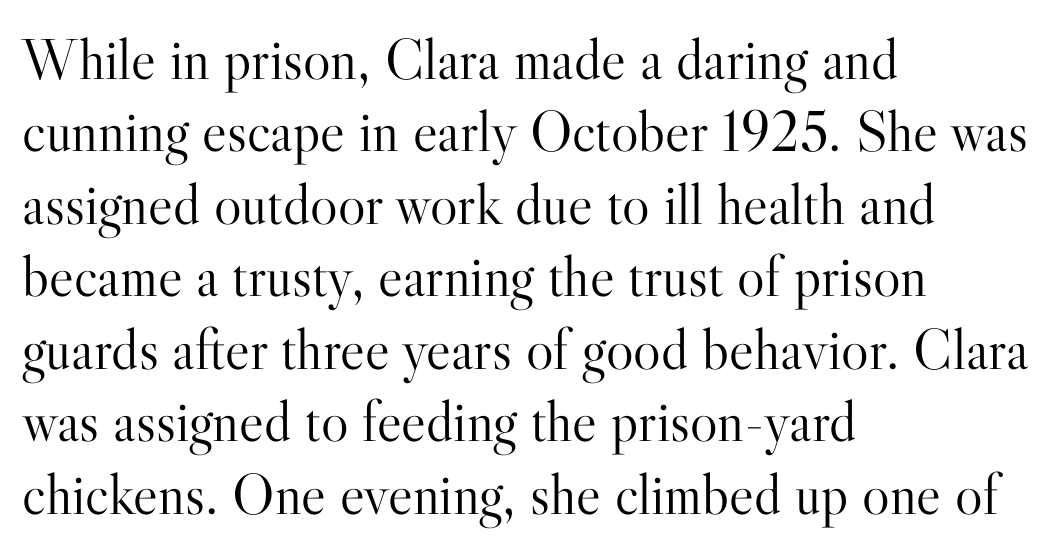
{"serif": "yes", "italic": "no", "bold": "no", "weight": "light", "width": "normal", "stroke_contrast": "high", "x_height": "small", "monospaced": "no", "underline": "no", "align": "left", "line_spacing": "normal", "line_spacing_ratio": 1.25, "letter_spacing": "normal", "letter_spacing_em": 0.0, "glyph_px": 58}
